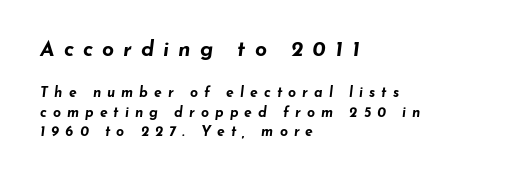
{"italic": "yes", "lean": "right", "slant_degrees": 7, "bold": "yes", "underline": "no", "align": "left", "line_spacing": "normal", "line_spacing_ratio": 1.4, "letter_spacing": "wide", "letter_spacing_em": 0.43, "larger_block": "first", "size_ratio": 1.5, "glyph_px": 21}
